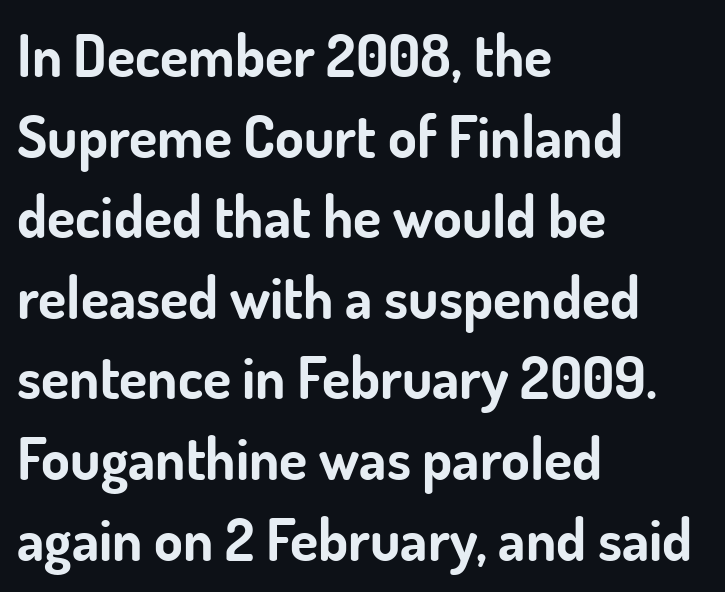
Q: Is the text bold? A: Yes.
Q: Is the text italic (slanted)? A: No, it is upright.
Q: Is the typeface a serif or a sans-serif typeface? A: Sans-serif.
Q: Is the text underlined? A: No.
Q: How is the paragraph aligned? A: Left-aligned.
Q: Is the spacing between letters normal or unusually wide? A: Normal.
Q: Is the spacing between lines tight, normal or loose? A: Normal.
Q: Width (condensed, normal, or wide)? A: Normal.
Q: Stroke contrast? A: Low.
Q: x-height? A: Small.
Q: Monospaced? A: No.
